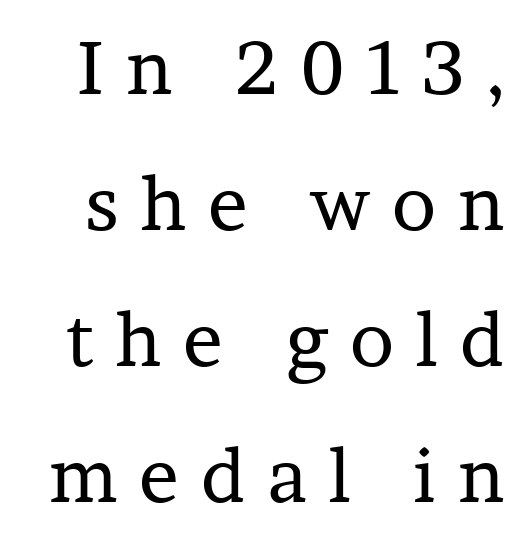
Italic: no, the glyphs are upright roman. Is the type heavy? It reads as light-to-regular instead. Here the designer chose a conventional face with non-uniform glyph widths. Is this a sans? No — the strokes have serifs. The tracking jumps out immediately: characters are airy and widely separated. The zone under the glyphs is completely vacant.
